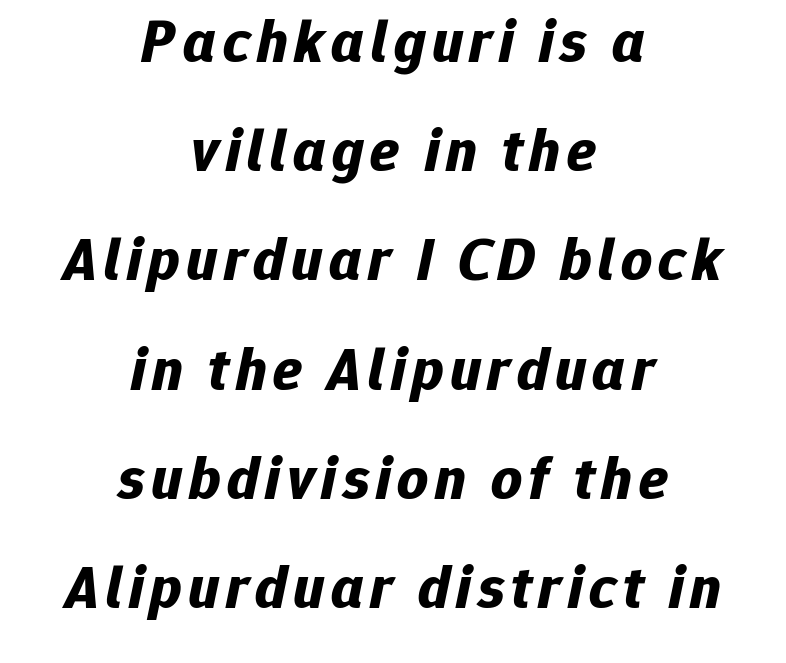
{"italic": "yes", "lean": "right", "slant_degrees": 12, "bold": "yes", "weight": "bold", "width": "normal", "stroke_contrast": "low", "x_height": "medium", "monospaced": "no", "underline": "no", "align": "center", "line_spacing_ratio": 1.82, "glyph_px": 60}
